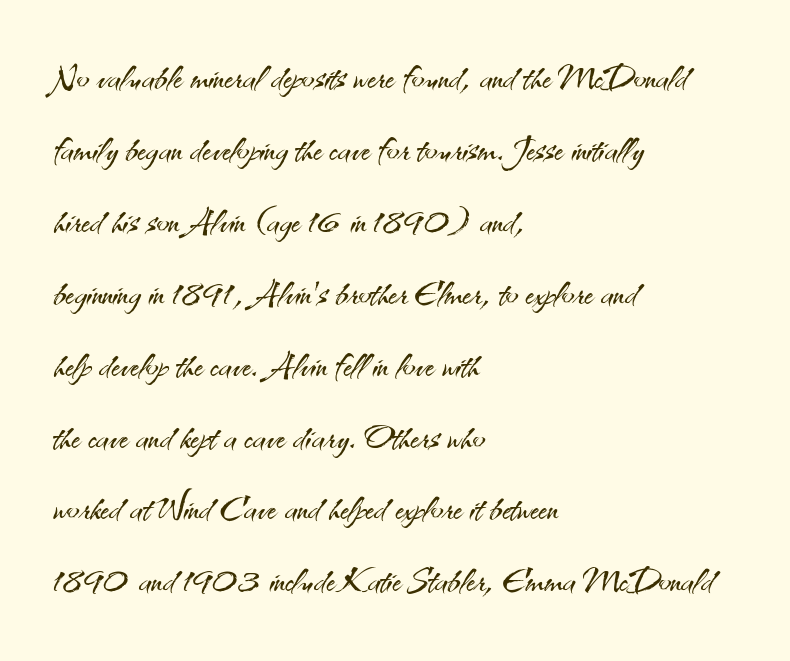
Q: Is the text bold? A: No.
Q: Is the text italic (slanted)? A: Yes.
Q: Is the typeface a serif or a sans-serif typeface? A: Sans-serif.
Q: Is the text underlined? A: No.
Q: How is the paragraph aligned? A: Left-aligned.
Q: Is the spacing between letters normal or unusually wide? A: Normal.
Q: Is the spacing between lines tight, normal or loose? A: Normal.
Q: Width (condensed, normal, or wide)? A: Normal.
Q: Stroke contrast? A: Medium.
Q: x-height? A: Small.
Q: Monospaced? A: No.
